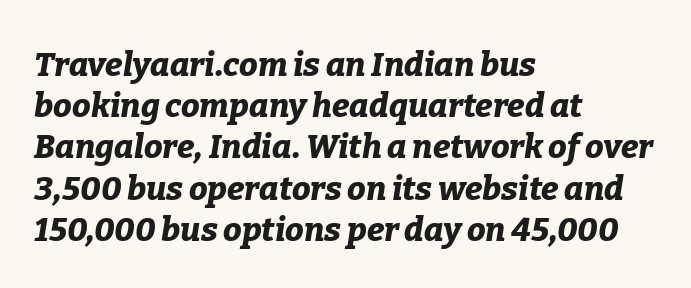
Varying glyph widths throughout — classic text-font behaviour. In terms of letterspacing, this is plain default setting. A classic flush-left, rag-right setting is used for this passage. Look at the stroke-to-counter ratio: heavy, a bold. You can tell it's italic because the verticals aren't actually vertical.
